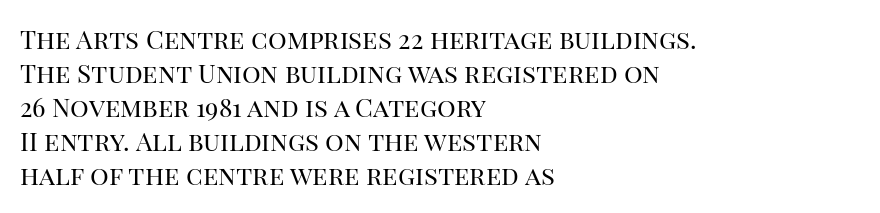
Descenders are the only things crossing below the line. All the whitespace from short lines collects on the right. Characters remain perfectly vertical along every line. The letters sit at their default tracking, neither squeezed nor spread.
